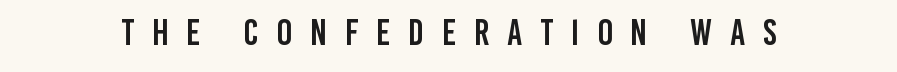
{"serif": "no", "italic": "no", "width": "condensed", "stroke_contrast": "low", "x_height": "large", "monospaced": "no", "underline": "no", "letter_spacing": "wide", "letter_spacing_em": 0.48, "glyph_px": 37}
